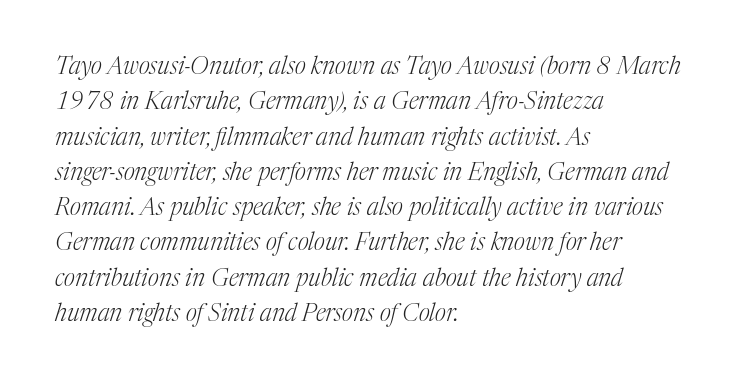
Q: Is the text bold? A: No.
Q: Is the text italic (slanted)? A: Yes, it leans right by about 17 degrees.
Q: Is the text underlined? A: No.
Q: How is the paragraph aligned? A: Left-aligned.
Q: Is the spacing between letters normal or unusually wide? A: Normal.
Q: Is the spacing between lines tight, normal or loose? A: Normal.
